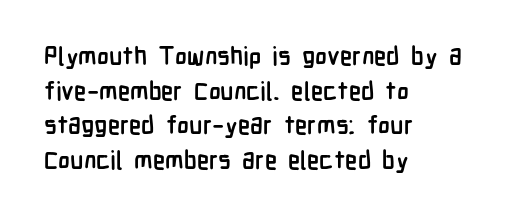
The image shows 25 px bold type, upright; set left-aligned, normal line spacing (1.39x), normal letter spacing, not underlined.
